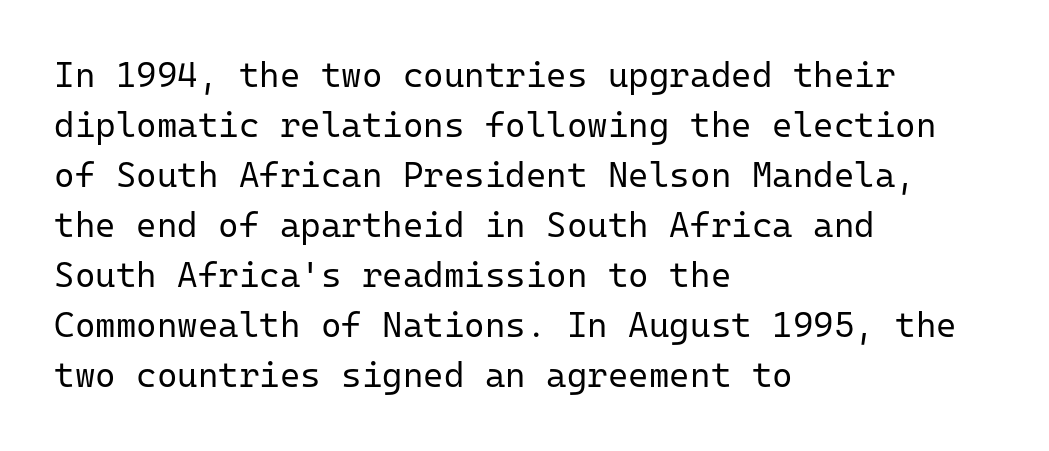
Is the block centered? No — it sits flush against the left margin. Default kerning and tracking; the words read as compact shapes. Monospaced: the letters line up in strict vertical columns. Upright lettering throughout. Honestly, the row spacing looks completely unremarkable. You can tell from the bare stems that sans-serif type was used.
